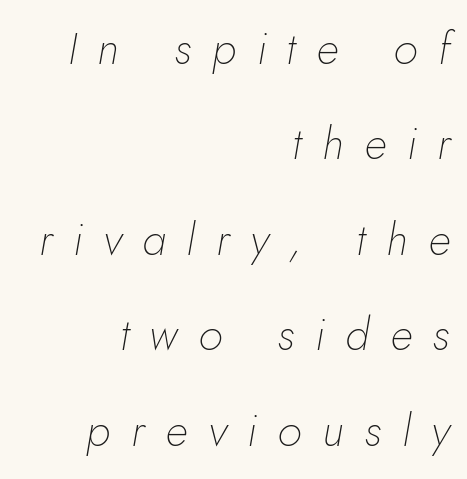
Stroke mass is kept to a normal reading level or below. The whole block is typeset with a tilt. The tracking jumps out immediately: characters are airy and widely separated. Each new line begins a long way beneath the previous one. The rendering uses natural spacing where letterforms have individual widths. The lines are quadded right.
